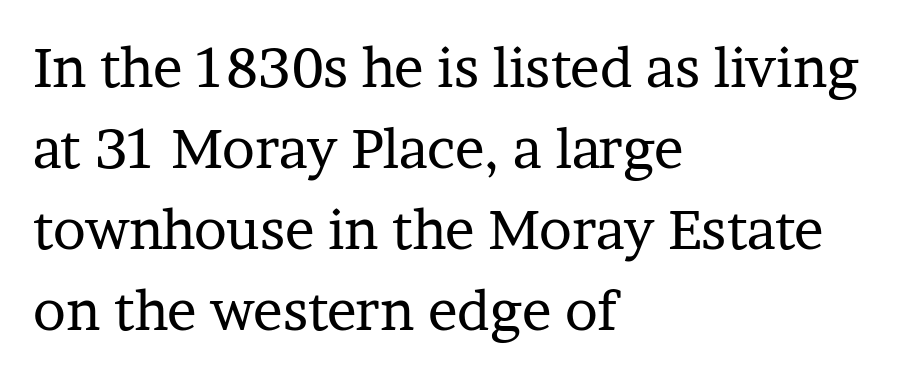
{"serif": "yes", "italic": "no", "bold": "no", "weight": "regular", "width": "normal", "stroke_contrast": "low", "x_height": "medium", "monospaced": "no", "underline": "no", "align": "left", "line_spacing": "normal", "line_spacing_ratio": 1.47, "letter_spacing": "normal", "letter_spacing_em": 0.0, "glyph_px": 55}
